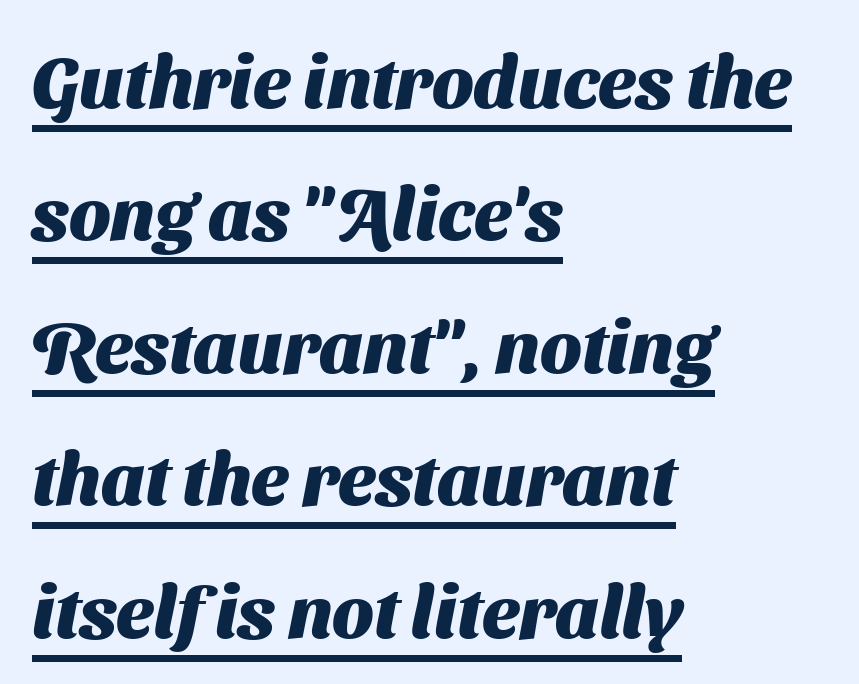
The tracking reads as untouched default to a designer's eye. The passage shown is typeset with a sans-serif family. Check the space under the baseline: a stroke is drawn there. Spacing verdict: proportional, widths tailored to each character.
